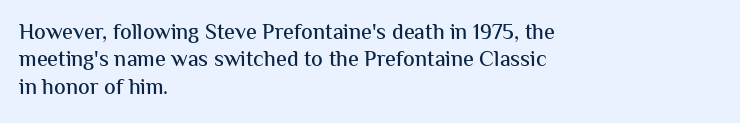
Q: Is the text italic (slanted)? A: No, it is upright.
Q: Is the text underlined? A: No.
Q: How is the paragraph aligned? A: Left-aligned.
Q: Is the spacing between letters normal or unusually wide? A: Normal.
Q: Is the spacing between lines tight, normal or loose? A: Normal.
